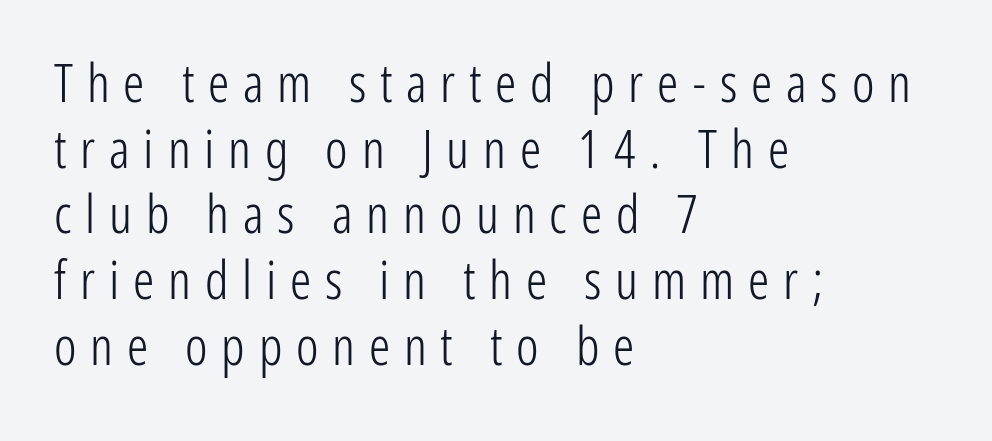
Only glyphs here, with clear space below each row. The ragged edge is on the right, which tells us the setting is flush left. Proportional: the letters do not fall into vertical columns. A sans-serif font was chosen for this passage. Loose tracking; the words dissolve into strings of separated letters.
